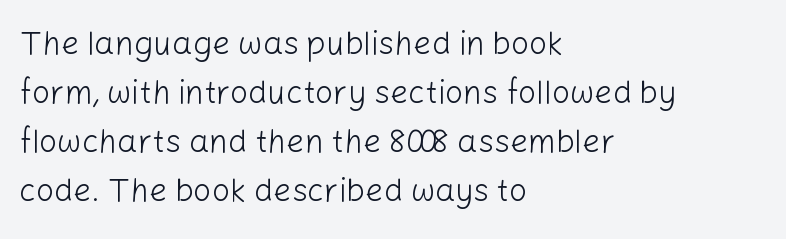
The typography opts for an upright posture over an oblique one. I'd call this a sans setting — the letters go barefoot. Caption: multi-line text, flush left, ragged right. Underlining? Definitely not there. The designer left line spacing at the default.
